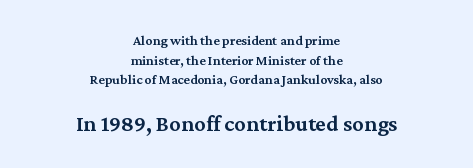
{"italic": "no", "bold": "semi", "underline": "no", "align": "center", "line_spacing": "normal", "line_spacing_ratio": 1.41, "letter_spacing": "normal", "letter_spacing_em": 0.0, "larger_block": "second", "size_ratio": 1.64, "glyph_px": 23}
